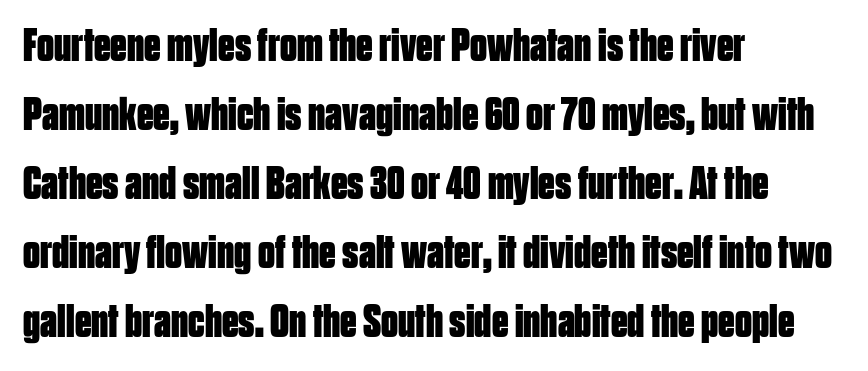
The image shows 47 px bold, condensed sans-serif type, upright; set left-aligned, normal line spacing (1.47x), normal letter spacing, not underlined; low stroke contrast and a large x-height.
